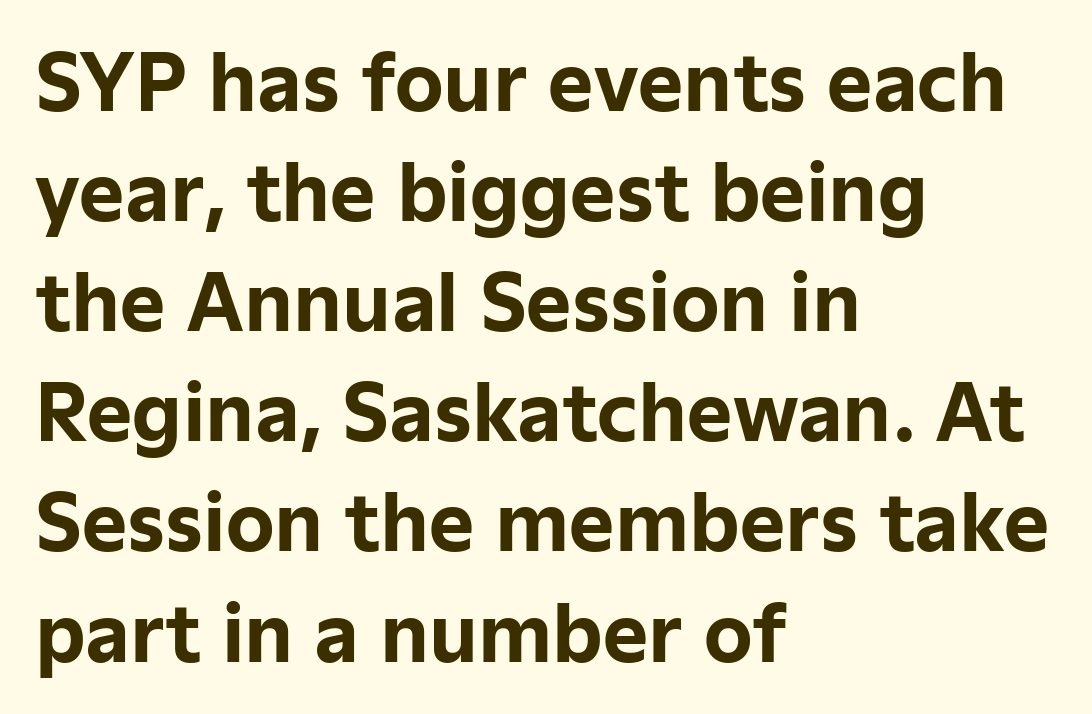
Q: Is the text bold? A: Yes.
Q: Is the text italic (slanted)? A: No, it is upright.
Q: Is the typeface a serif or a sans-serif typeface? A: Sans-serif.
Q: Is the text underlined? A: No.
Q: How is the paragraph aligned? A: Left-aligned.
Q: Is the spacing between letters normal or unusually wide? A: Normal.
Q: Is the spacing between lines tight, normal or loose? A: Normal.
Q: Width (condensed, normal, or wide)? A: Normal.
Q: Stroke contrast? A: Low.
Q: x-height? A: Medium.
Q: Monospaced? A: No.
